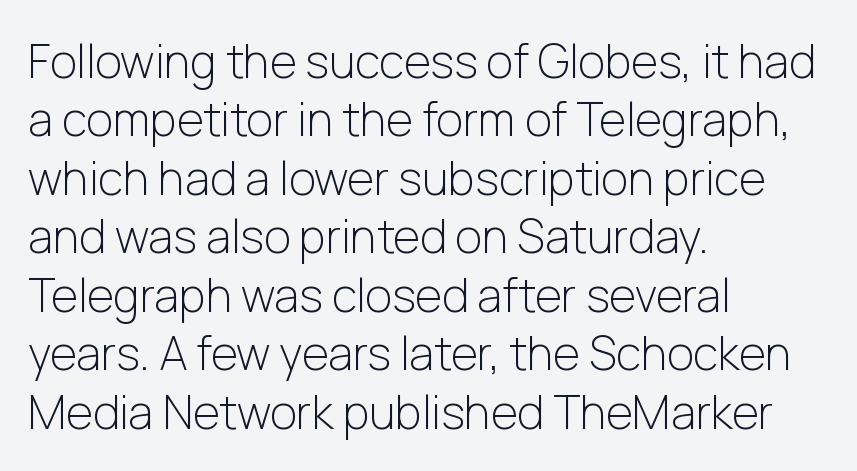
{"serif": "no", "italic": "no", "bold": "no", "weight": "light", "width": "normal", "stroke_contrast": "low", "x_height": "medium", "monospaced": "no", "underline": "no", "align": "left", "line_spacing": "normal", "line_spacing_ratio": 1.27, "letter_spacing": "normal", "letter_spacing_em": 0.0, "glyph_px": 46}
